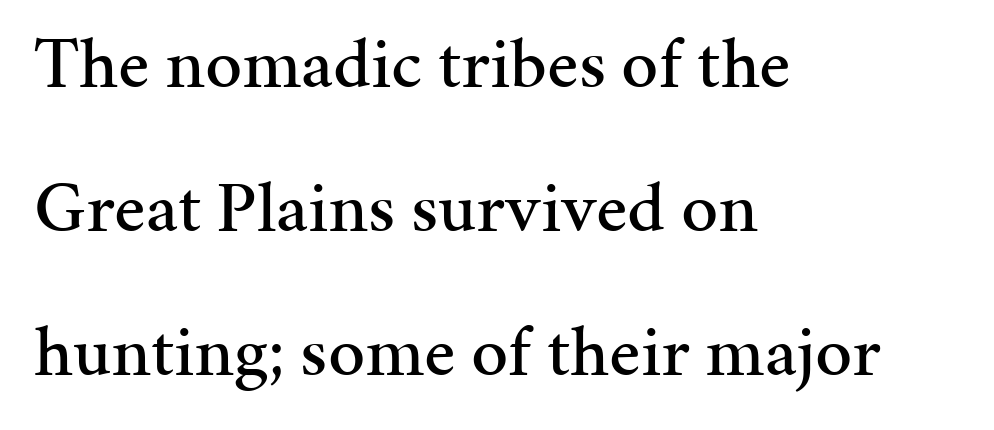
The image shows 73 px serif type, upright; set left-aligned, loose line spacing (1.97x), normal letter spacing, not underlined; medium stroke contrast and a medium x-height.
